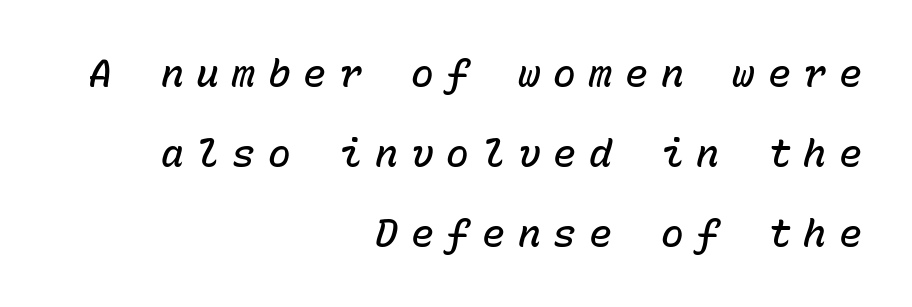
The image shows 38 px semibold type, italic (leaning right), monospaced; set right-aligned, loose line spacing (2.1x), unusually wide letter spacing (+0.34 em), not underlined; low stroke contrast and a medium x-height.
